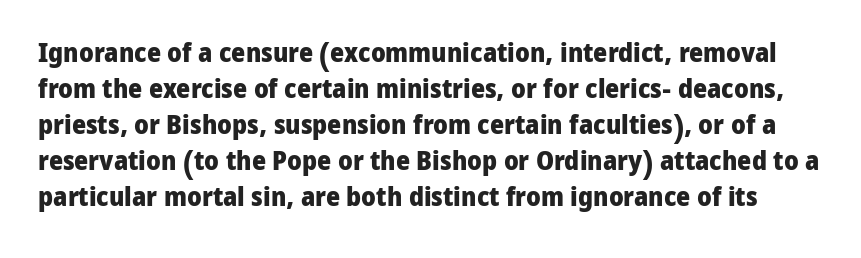
Q: Is the text bold? A: Yes.
Q: Is the text italic (slanted)? A: No, it is upright.
Q: Is the text underlined? A: No.
Q: Is the spacing between letters normal or unusually wide? A: Normal.
Q: Is the spacing between lines tight, normal or loose? A: Normal.
